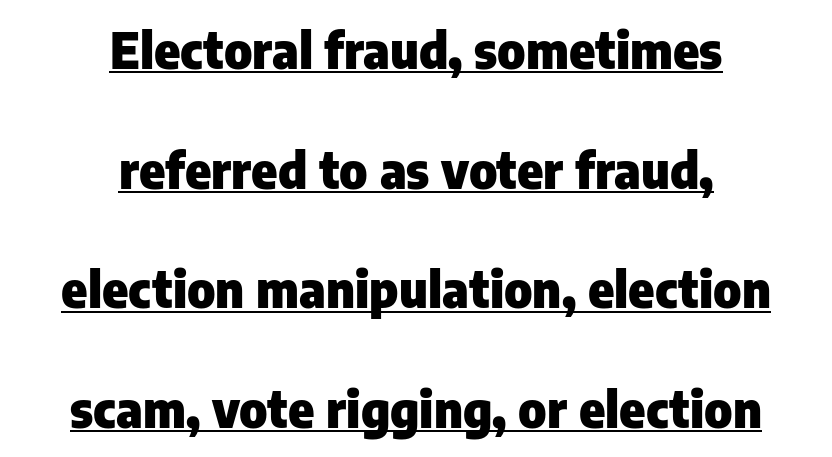
{"serif": "no", "italic": "no", "bold": "yes", "weight": "heavy", "width": "normal", "stroke_contrast": "low", "x_height": "medium", "monospaced": "no", "underline": "yes", "align": "center", "line_spacing": "loose", "line_spacing_ratio": 2.44, "letter_spacing": "normal", "letter_spacing_em": 0.0, "glyph_px": 49}
